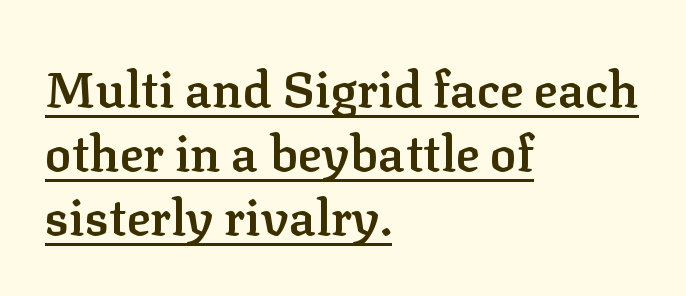
The image shows 50 px semibold serif type, upright; set left-aligned, normal line spacing (1.28x), normal letter spacing, underlined; low stroke contrast and a medium x-height.
